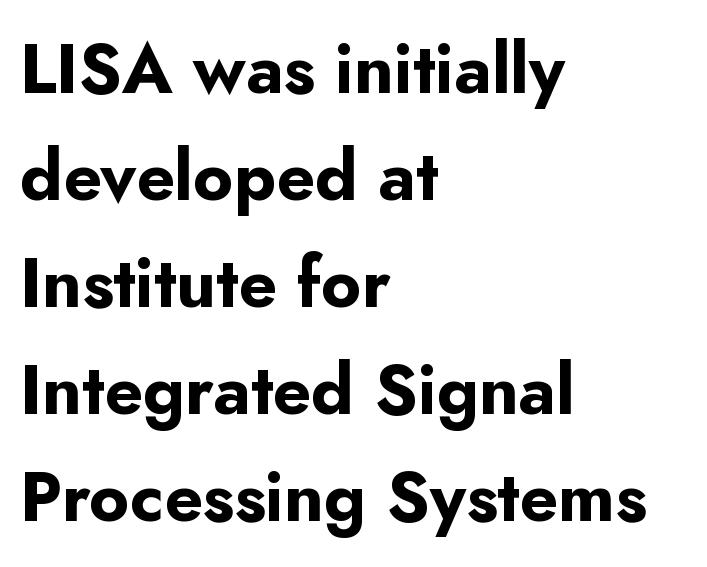
{"serif": "no", "italic": "no", "bold": "yes", "weight": "bold", "width": "normal", "stroke_contrast": "low", "x_height": "small", "monospaced": "no", "underline": "no", "align": "left", "line_spacing": "normal", "line_spacing_ratio": 1.55, "letter_spacing": "normal", "letter_spacing_em": 0.0, "glyph_px": 69}
